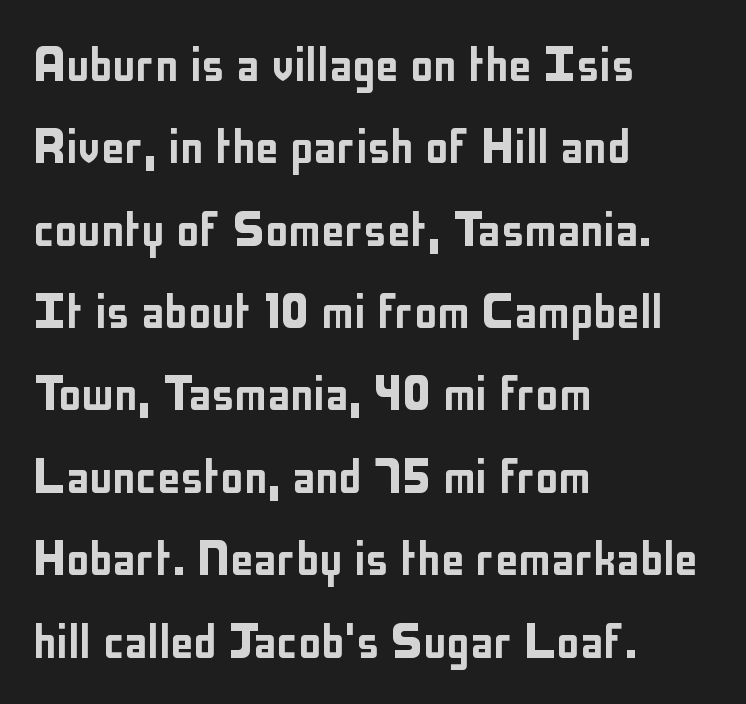
{"serif": "no", "italic": "no", "width": "condensed", "stroke_contrast": "low", "x_height": "medium", "monospaced": "no", "underline": "no", "align": "left", "line_spacing": "normal", "line_spacing_ratio": 1.42, "letter_spacing": "normal", "letter_spacing_em": 0.0, "glyph_px": 58}
